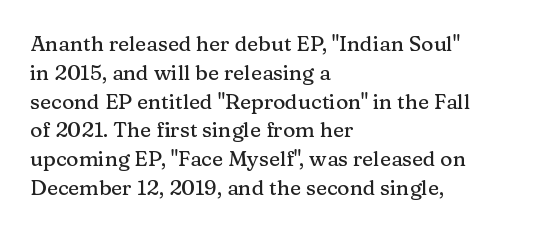
The image shows 21 px text type, upright; set left-aligned, normal line spacing (1.37x), normal letter spacing, not underlined.
